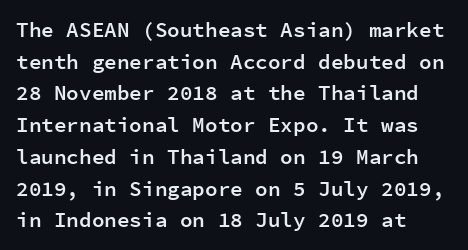
The image shows 21 px text type, upright; set left-aligned, normal line spacing (1.51x), normal letter spacing, not underlined.
